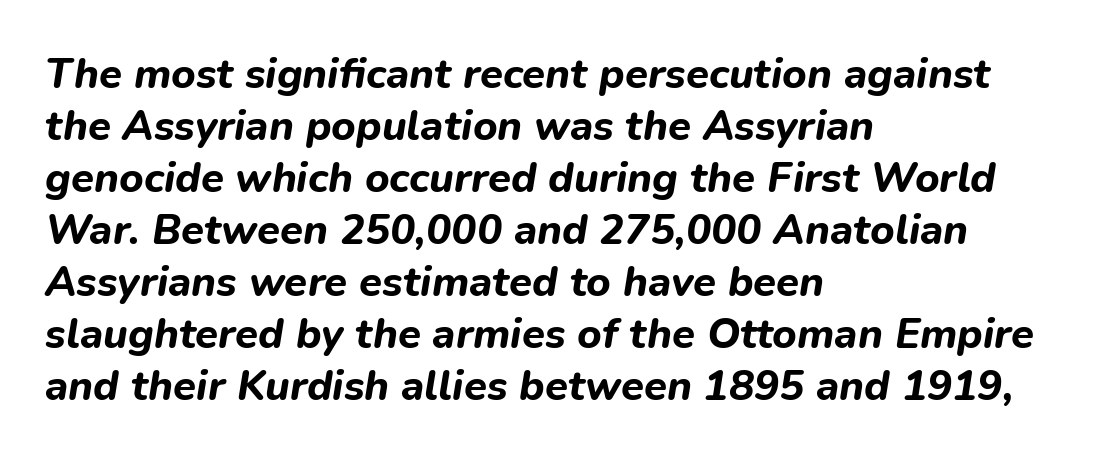
{"italic": "yes", "lean": "right", "slant_degrees": 9, "bold": "yes", "weight": "bold", "width": "normal", "stroke_contrast": "low", "x_height": "medium", "monospaced": "no", "underline": "no", "align": "left", "line_spacing_ratio": 1.24, "letter_spacing": "normal", "letter_spacing_em": 0.0, "glyph_px": 42}
